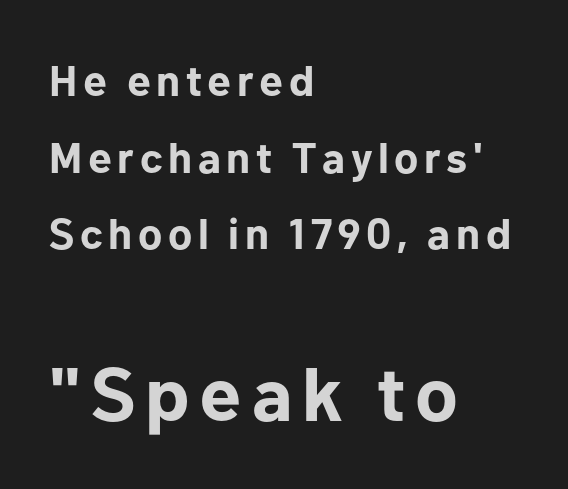
The image shows 76 px bold sans-serif type, upright; set left-aligned, line spacing 1.78x, not underlined; the second (bottom) block is 1.77x larger; low stroke contrast and a medium x-height.
